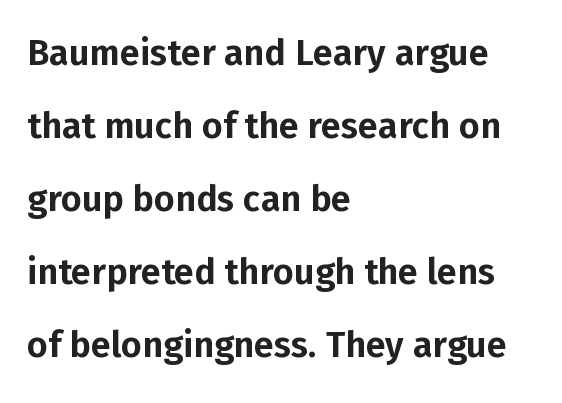
The image shows 36 px sans-serif type, upright; set left-aligned, loose line spacing (2.03x), normal letter spacing, not underlined; low stroke contrast and a medium x-height.
